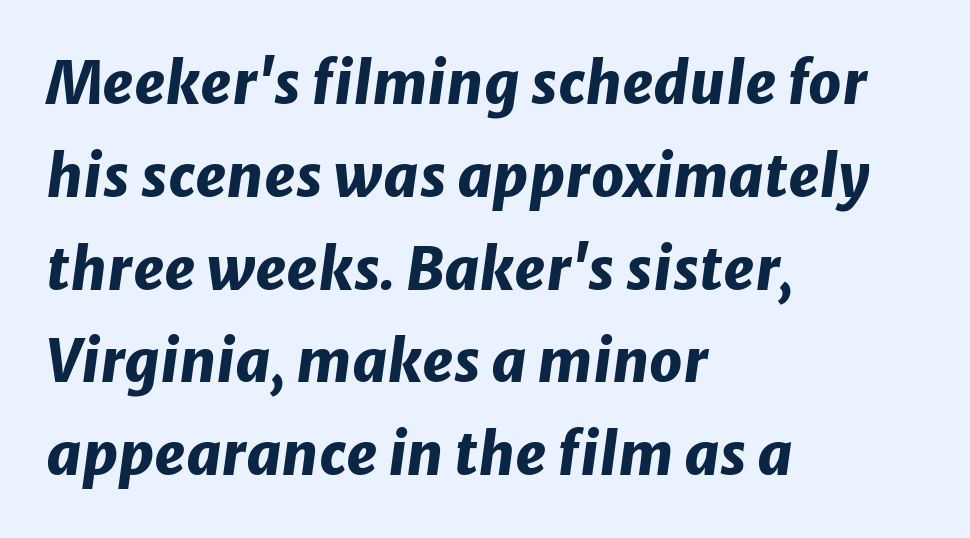
What weight is shown? A full bold with thick strokes. The gap between lines stays unmarked. Does the lettering tilt? It does — this is italic. Vertical spacing — default. Typeset ragged right — the left edge is the straight one. Think of a printed novel: that variable character pitch is what you see here.
